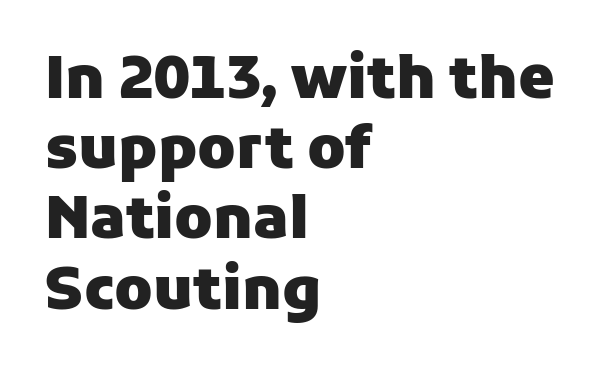
The image shows 58 px heavy sans-serif type, upright; set left-aligned, line spacing 1.21x, normal letter spacing, not underlined; low stroke contrast and a medium x-height.
